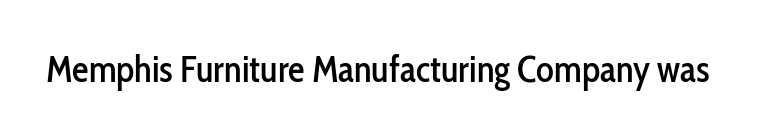
Q: Is the text italic (slanted)? A: No, it is upright.
Q: Is the typeface a serif or a sans-serif typeface? A: Sans-serif.
Q: Is the text underlined? A: No.
Q: Is the spacing between letters normal or unusually wide? A: Normal.
Q: Width (condensed, normal, or wide)? A: Condensed.
Q: Stroke contrast? A: Low.
Q: x-height? A: Medium.
Q: Monospaced? A: No.
